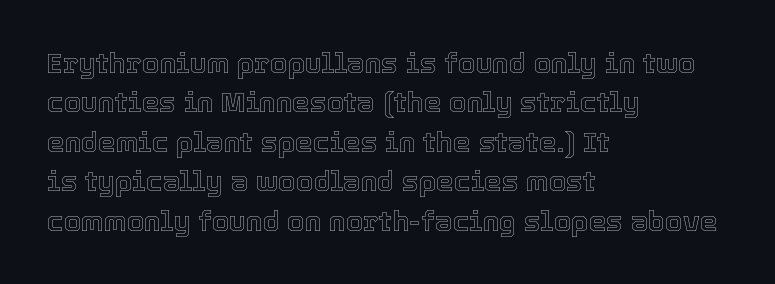
{"italic": "no", "width": "normal", "x_height": "medium", "monospaced": "no", "underline": "no", "align": "left", "line_spacing": "normal", "line_spacing_ratio": 1.41, "letter_spacing": "normal", "letter_spacing_em": 0.0, "glyph_px": 28}
